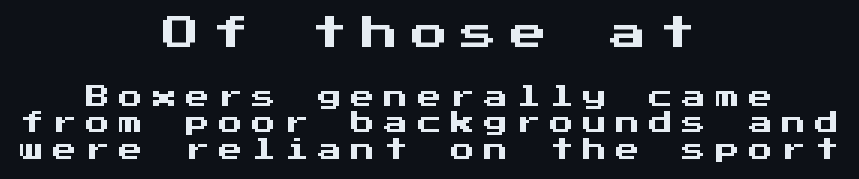
Students, note that the glyphs here are deliberately spaced far apart. Here the first block reads like a headline and the second like body copy. This sample uses an upright cut, with every glyph sitting square on the baseline. Tightly led — the rows are bunched.
